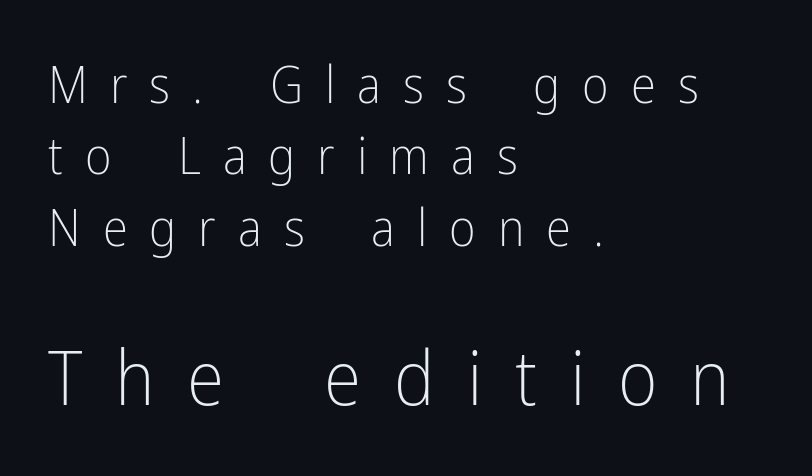
The image shows 76 px light, condensed sans-serif type, upright; set left-aligned, normal line spacing (1.4x), unusually wide letter spacing (+0.43 em), not underlined; the second (bottom) block is 1.49x larger; low stroke contrast and a medium x-height.
